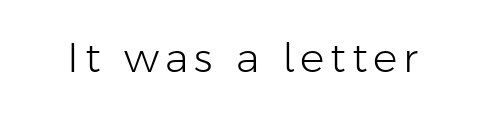
{"serif": "no", "italic": "no", "bold": "no", "weight": "light", "width": "normal", "stroke_contrast": "low", "x_height": "medium", "monospaced": "no", "underline": "no", "glyph_px": 41}
